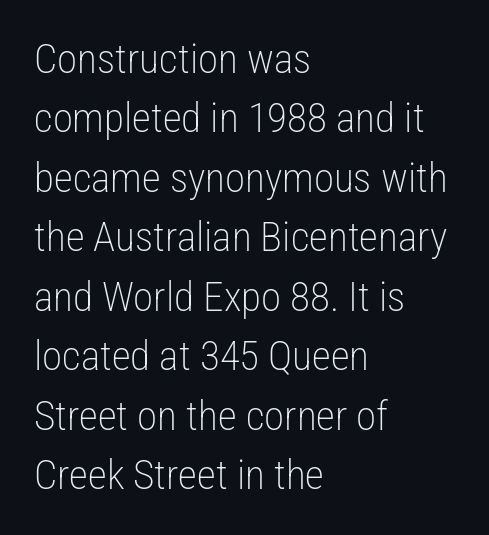
Q: Is the text bold? A: No.
Q: Is the text italic (slanted)? A: No, it is upright.
Q: Is the typeface a serif or a sans-serif typeface? A: Sans-serif.
Q: Is the text underlined? A: No.
Q: How is the paragraph aligned? A: Left-aligned.
Q: Is the spacing between letters normal or unusually wide? A: Normal.
Q: Is the spacing between lines tight, normal or loose? A: Normal.
Q: Width (condensed, normal, or wide)? A: Condensed.
Q: Stroke contrast? A: Low.
Q: x-height? A: Medium.
Q: Monospaced? A: No.
